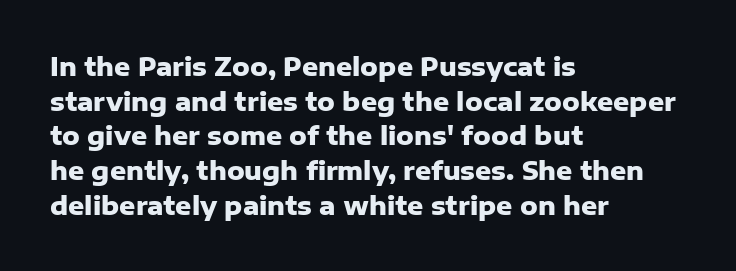
The type sits square on the baseline with zero lean. Summary of weight: heavy, a full bold. Rule under the text: the space is simply empty. Is the letter spacing exaggerated? No — it looks like the ordinary default.
